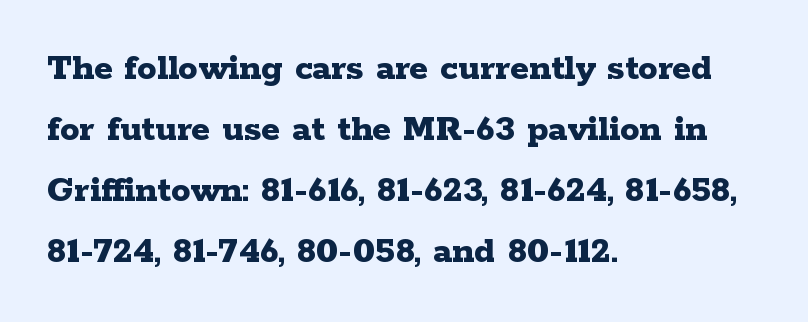
Reading down the column, the eye jumps a familiar distance to each next line. A typesetter would mark this as roman, not italic. Does extra space separate the letters? No, they use regular spacing. The rendering shows small feet on the letterforms — a serif design.
